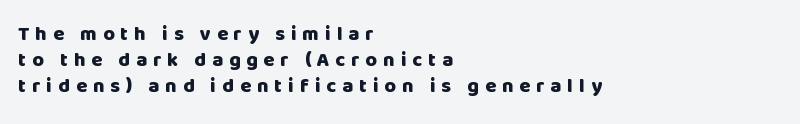
{"italic": "no", "bold": "yes", "underline": "no", "align": "left", "line_spacing": "normal", "line_spacing_ratio": 1.3, "letter_spacing": "wide", "letter_spacing_em": 0.3, "glyph_px": 20}
